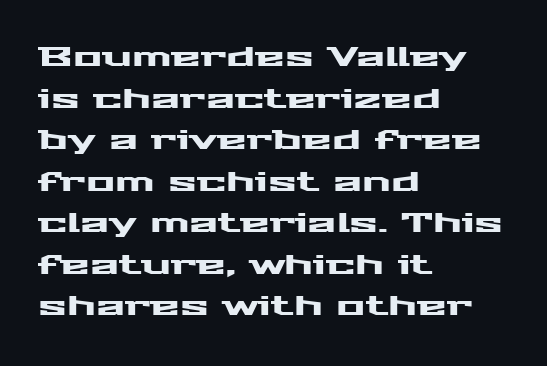
The image shows 27 px text type, upright; set left-aligned, normal line spacing (1.54x), normal letter spacing, not underlined.
